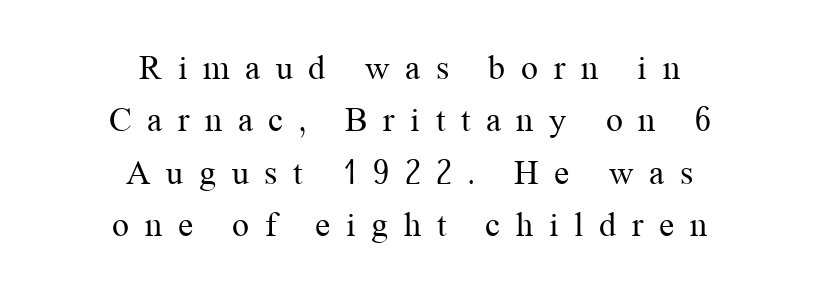
{"serif": "yes", "italic": "no", "bold": "no", "weight": "regular", "width": "normal", "stroke_contrast": "medium", "x_height": "medium", "monospaced": "no", "underline": "no", "align": "center", "line_spacing": "normal", "line_spacing_ratio": 1.54, "letter_spacing": "wide", "letter_spacing_em": 0.46, "glyph_px": 34}
